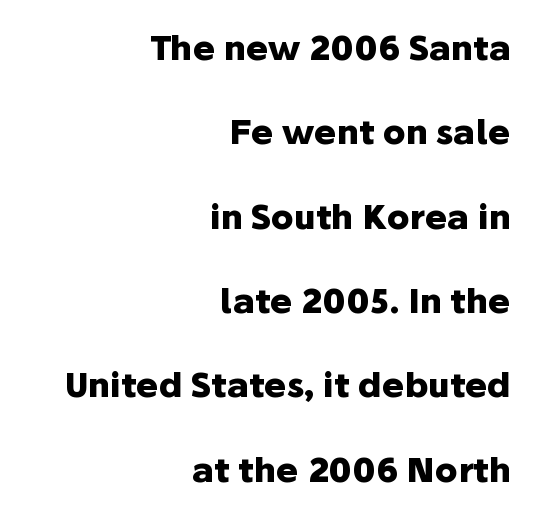
Q: Is the text bold? A: Yes.
Q: Is the text italic (slanted)? A: No, it is upright.
Q: Is the typeface a serif or a sans-serif typeface? A: Sans-serif.
Q: Is the text underlined? A: No.
Q: How is the paragraph aligned? A: Right-aligned.
Q: Is the spacing between letters normal or unusually wide? A: Normal.
Q: Is the spacing between lines tight, normal or loose? A: Loose.
Q: Width (condensed, normal, or wide)? A: Normal.
Q: Stroke contrast? A: Low.
Q: x-height? A: Medium.
Q: Monospaced? A: No.
